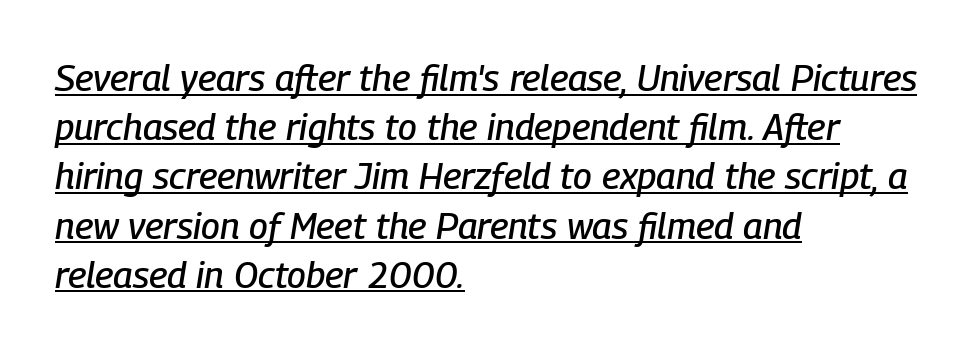
{"italic": "yes", "lean": "right", "slant_degrees": 9, "width": "condensed", "stroke_contrast": "low", "x_height": "medium", "monospaced": "no", "underline": "yes", "align": "left", "line_spacing": "normal", "line_spacing_ratio": 1.33, "letter_spacing": "normal", "letter_spacing_em": 0.0, "glyph_px": 37}
